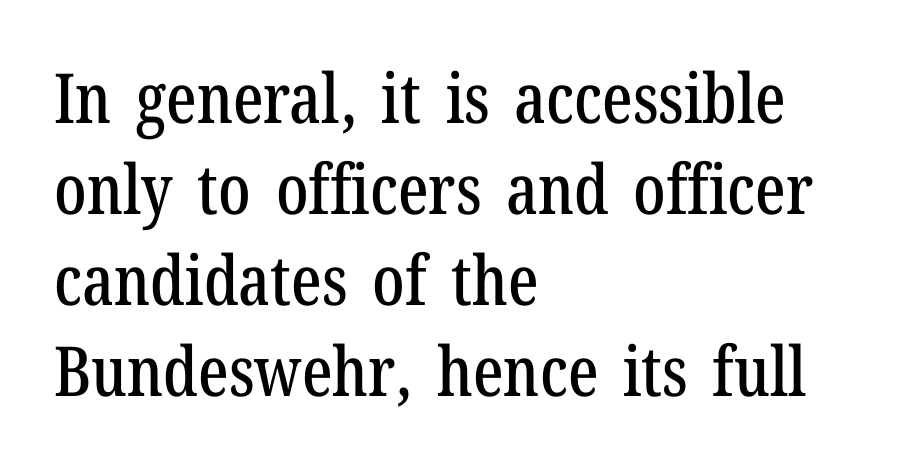
The image shows 69 px condensed serif type, upright; set left-aligned, normal line spacing (1.32x), normal letter spacing, not underlined; low stroke contrast and a medium x-height.
